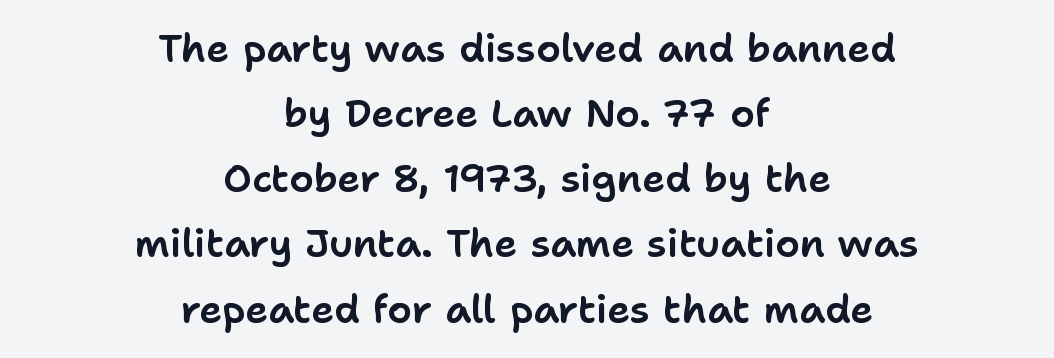
Q: Is the text italic (slanted)? A: No, it is upright.
Q: Is the typeface a serif or a sans-serif typeface? A: Sans-serif.
Q: Is the text underlined? A: No.
Q: How is the paragraph aligned? A: Centered.
Q: Is the spacing between letters normal or unusually wide? A: Normal.
Q: Is the spacing between lines tight, normal or loose? A: Normal.
Q: Width (condensed, normal, or wide)? A: Normal.
Q: Stroke contrast? A: Low.
Q: x-height? A: Medium.
Q: Monospaced? A: No.
